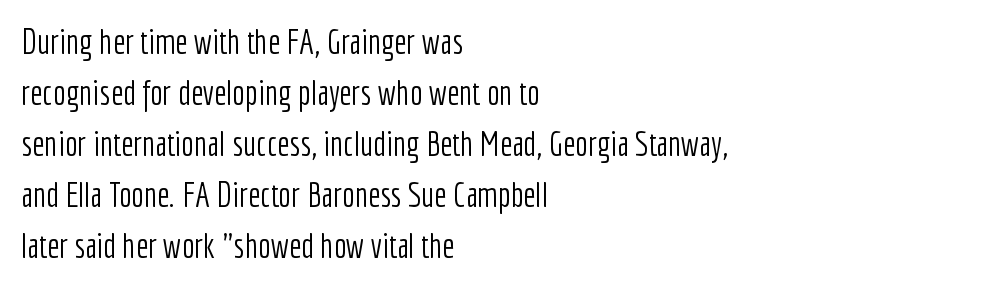
{"serif": "no", "italic": "no", "bold": "no", "weight": "light", "width": "condensed", "stroke_contrast": "low", "x_height": "medium", "monospaced": "no", "underline": "no", "align": "left", "line_spacing": "normal", "line_spacing_ratio": 1.5, "letter_spacing": "normal", "letter_spacing_em": 0.0, "glyph_px": 34}
